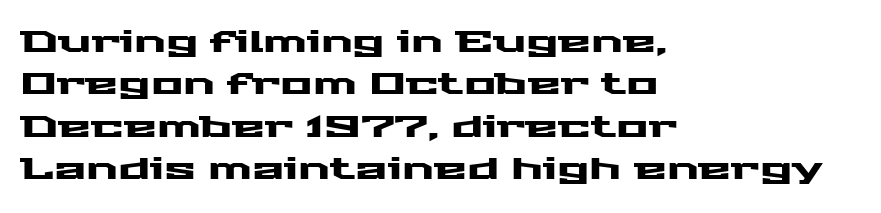
The image shows 30 px wide sans-serif type, upright; set left-aligned, normal line spacing (1.41x), normal letter spacing, not underlined; medium stroke contrast and a medium x-height.
